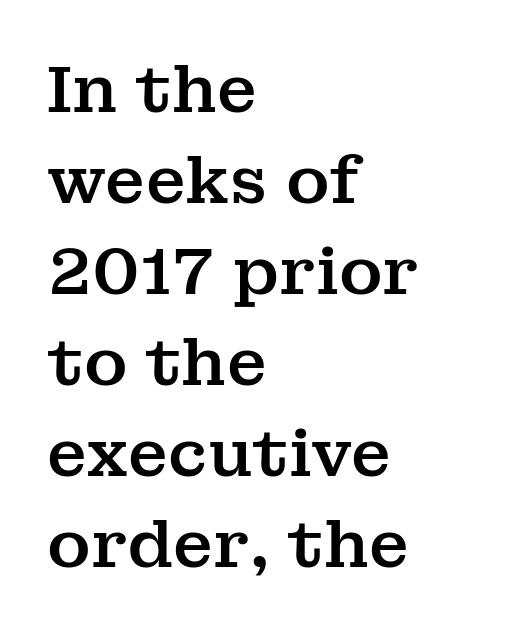
{"serif": "yes", "italic": "no", "width": "normal", "stroke_contrast": "medium", "x_height": "medium", "monospaced": "no", "underline": "no", "align": "left", "line_spacing": "normal", "line_spacing_ratio": 1.38, "letter_spacing": "normal", "letter_spacing_em": 0.0, "glyph_px": 66}
